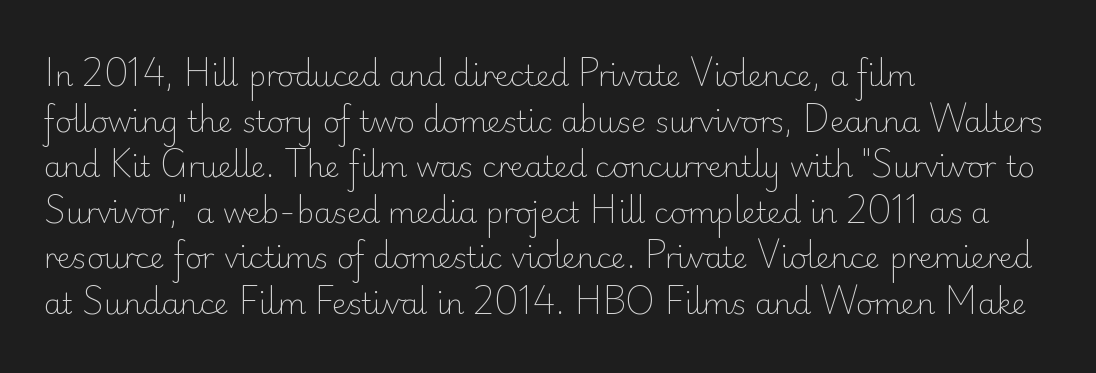
This block has exactly the height ordinary leading produces. Here the designer chose a conventional face with non-uniform glyph widths. Descenders are the only things crossing below the line. No italicization has been applied; the sample stays upright. The line texture is even and compact thanks to regular tracking. These glyphs show unthickened strokes, regular width or finer.
